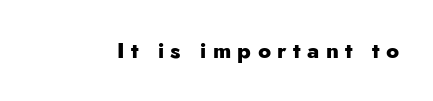
Q: Is the text bold? A: Yes.
Q: Is the text italic (slanted)? A: No, it is upright.
Q: Is the text underlined? A: No.
Q: Is the spacing between letters normal or unusually wide? A: Unusually wide.
